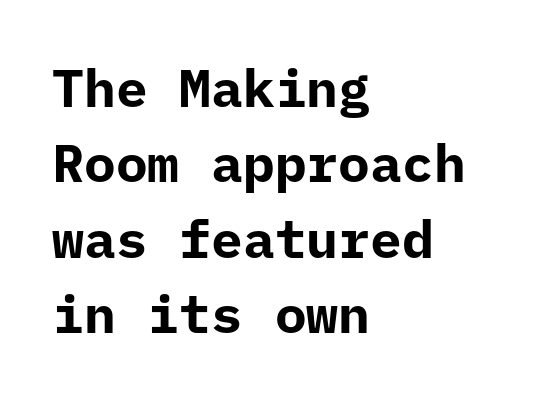
The image shows 53 px bold sans-serif type, upright, monospaced; set left-aligned, normal line spacing (1.42x), normal letter spacing, not underlined; low stroke contrast and a medium x-height.
